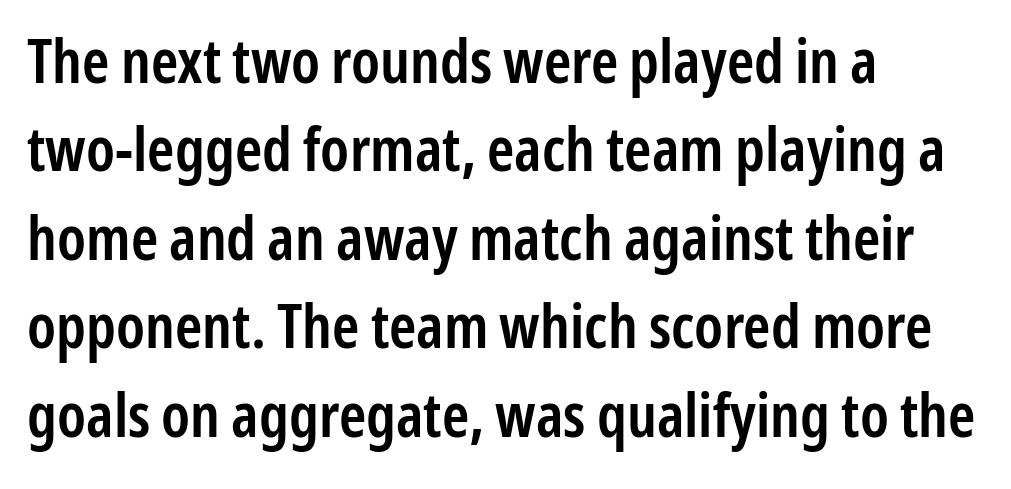
{"serif": "no", "italic": "no", "bold": "semi", "weight": "semibold", "width": "condensed", "stroke_contrast": "low", "x_height": "medium", "monospaced": "no", "underline": "no", "align": "left", "line_spacing": "normal", "line_spacing_ratio": 1.45, "letter_spacing": "normal", "letter_spacing_em": 0.0, "glyph_px": 61}
